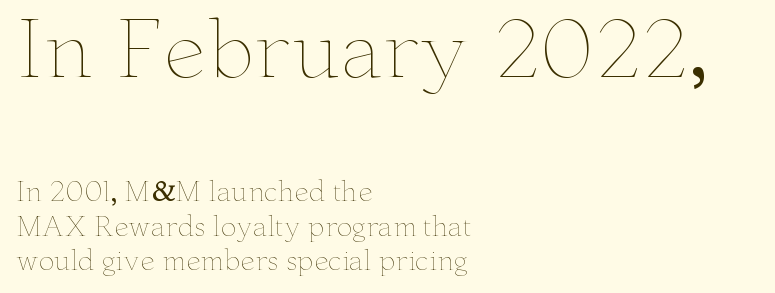
Beneath every word, the page is bare. Is this a fixed-width face? No — the glyphs have proportional, varying widths. Compare the two chunks: the upper has the greater cap height. Italic: no, the glyphs are upright roman. A quiet, ordinary-to-light weight characterises the typeface.
